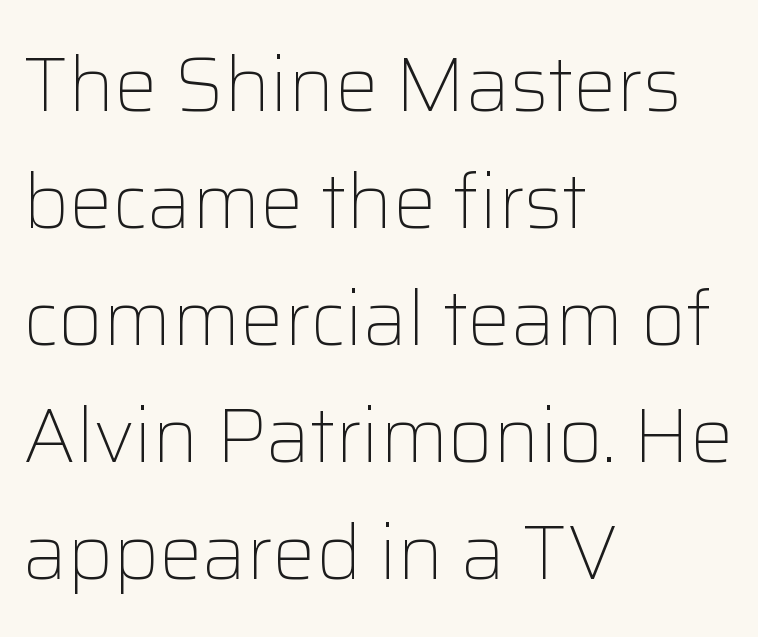
{"serif": "no", "italic": "no", "bold": "no", "weight": "light", "width": "normal", "stroke_contrast": "low", "x_height": "medium", "monospaced": "no", "underline": "no", "align": "left", "line_spacing": "normal", "line_spacing_ratio": 1.52, "letter_spacing": "normal", "letter_spacing_em": 0.0, "glyph_px": 77}
